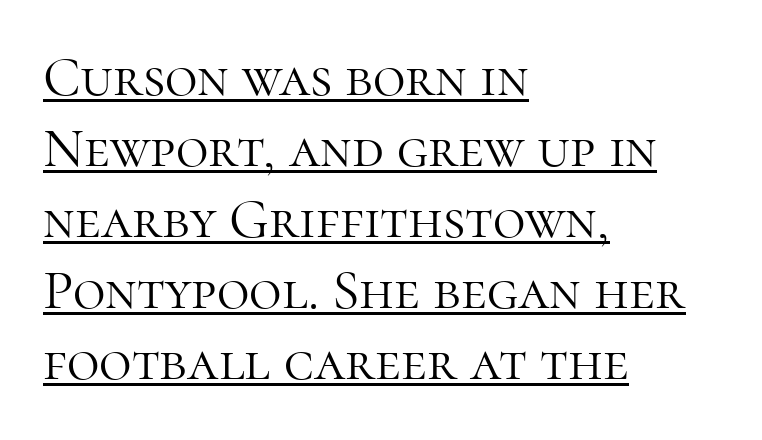
The compositor pushed each line to the left boundary. On a weight scale, this lands at 450 or below. These lines were composed using upright roman letters. This sample carries an underscore along the baseline area.
